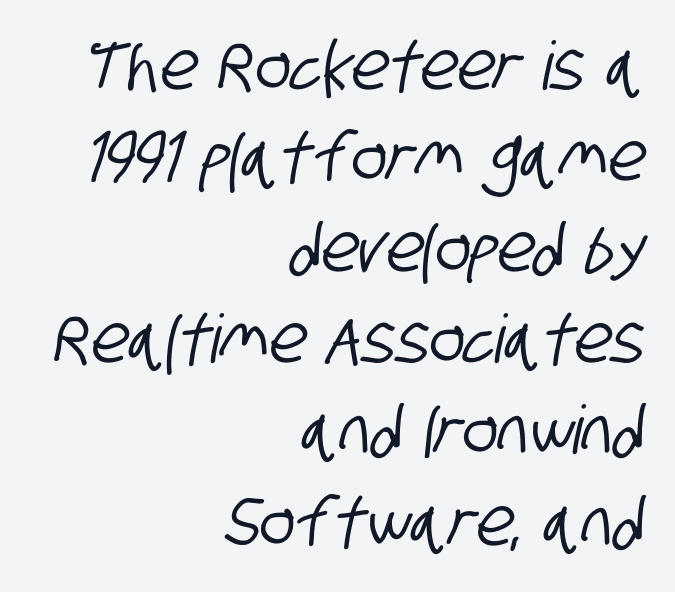
Q: Is the typeface a serif or a sans-serif typeface? A: Sans-serif.
Q: Is the text underlined? A: No.
Q: How is the paragraph aligned? A: Right-aligned.
Q: Is the spacing between letters normal or unusually wide? A: Normal.
Q: Is the spacing between lines tight, normal or loose? A: Normal.
Q: Width (condensed, normal, or wide)? A: Condensed.
Q: Stroke contrast? A: Low.
Q: x-height? A: Large.
Q: Monospaced? A: No.
